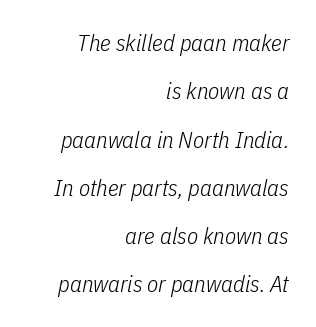
The image shows 23 px text type, italic (leaning right); set right-aligned, loose line spacing (2.1x), normal letter spacing, not underlined.
